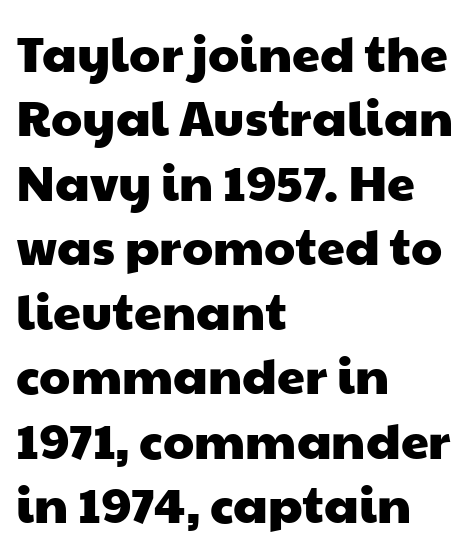
Q: Is the typeface a serif or a sans-serif typeface? A: Sans-serif.
Q: Is the text underlined? A: No.
Q: How is the paragraph aligned? A: Left-aligned.
Q: Is the spacing between letters normal or unusually wide? A: Normal.
Q: Is the spacing between lines tight, normal or loose? A: Normal.
Q: Width (condensed, normal, or wide)? A: Wide.
Q: Stroke contrast? A: Low.
Q: x-height? A: Medium.
Q: Monospaced? A: No.
